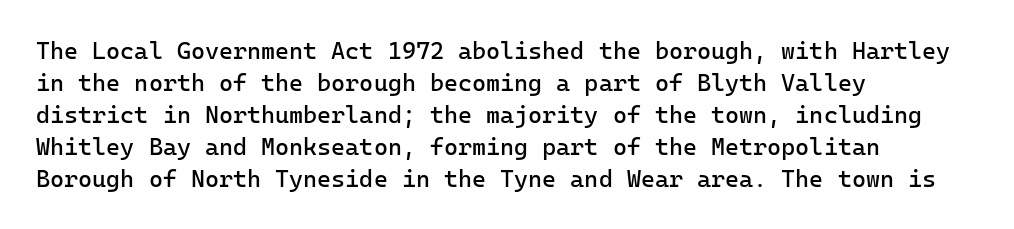
A bare baseline throughout the passage. Does the lettering tilt? It doesn't — this is upright. Leftover space on each line is placed entirely after the last word. Regarding leading, the lines here are spaced in the standard way. Inter-character spacing is left at the font's built-in metrics. Compared with a typical body face, this is equally light or lighter still.
